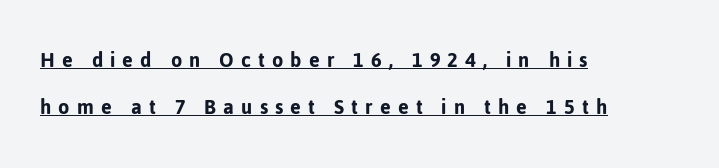
{"italic": "no", "underline": "yes", "align": "left", "line_spacing": "loose", "line_spacing_ratio": 2.06, "letter_spacing": "wide", "letter_spacing_em": 0.31, "glyph_px": 23}
